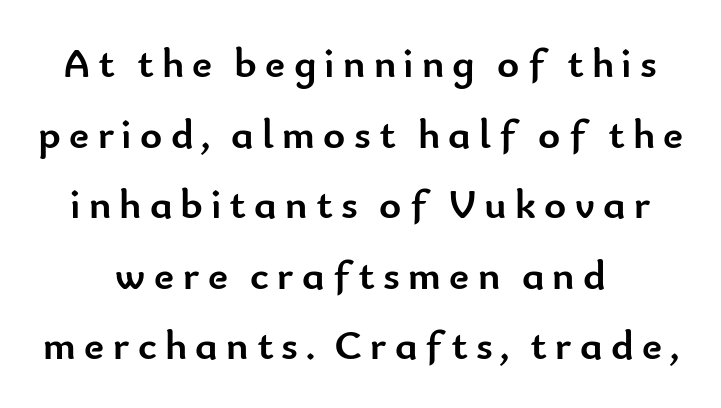
Q: Is the text bold? A: Yes.
Q: Is the text italic (slanted)? A: No, it is upright.
Q: Is the typeface a serif or a sans-serif typeface? A: Sans-serif.
Q: Is the text underlined? A: No.
Q: How is the paragraph aligned? A: Centered.
Q: Is the spacing between letters normal or unusually wide? A: Unusually wide.
Q: Is the spacing between lines tight, normal or loose? A: Normal.
Q: Width (condensed, normal, or wide)? A: Normal.
Q: Stroke contrast? A: Low.
Q: x-height? A: Small.
Q: Monospaced? A: No.
